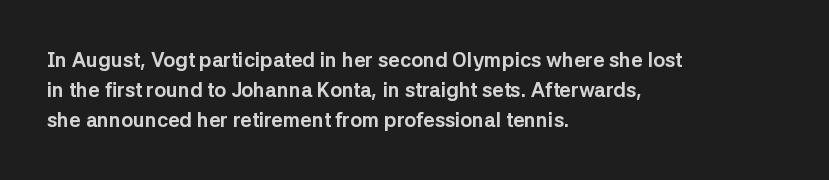
The image shows 20 px bold type, upright; set left-aligned, normal line spacing (1.51x), normal letter spacing, not underlined.
